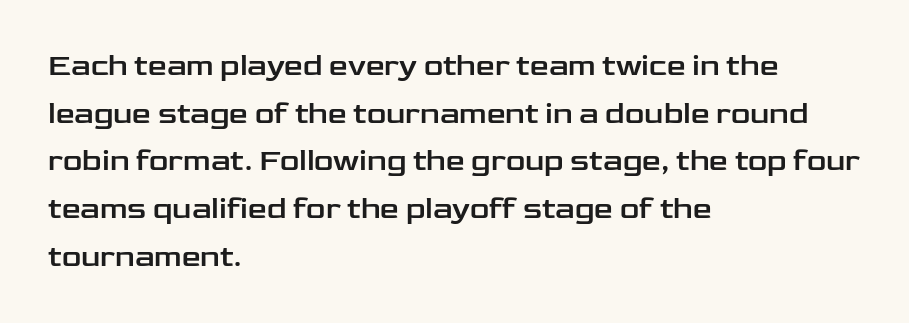
The image shows 30 px wide sans-serif type, upright; set left-aligned, normal line spacing (1.59x), normal letter spacing, not underlined; low stroke contrast and a medium x-height.
